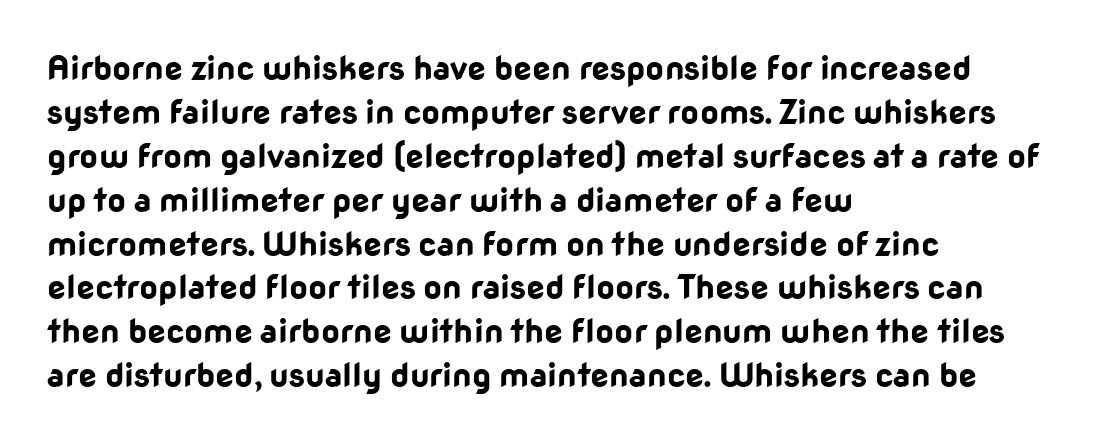
{"serif": "no", "italic": "no", "bold": "yes", "weight": "bold", "width": "normal", "stroke_contrast": "low", "x_height": "medium", "monospaced": "no", "underline": "no", "align": "left", "line_spacing": "normal", "line_spacing_ratio": 1.33, "letter_spacing": "normal", "letter_spacing_em": 0.0, "glyph_px": 33}
